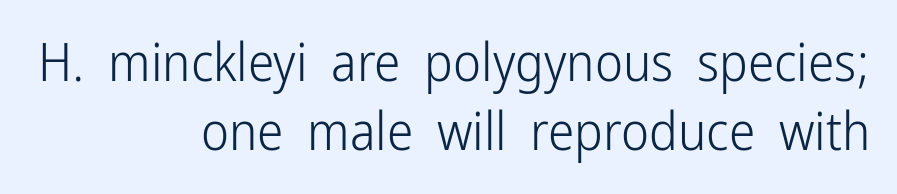
{"serif": "no", "italic": "no", "bold": "no", "weight": "light", "width": "condensed", "stroke_contrast": "low", "x_height": "medium", "monospaced": "no", "underline": "no", "align": "right", "line_spacing": "normal", "line_spacing_ratio": 1.31, "letter_spacing": "normal", "letter_spacing_em": 0.0, "glyph_px": 53}
